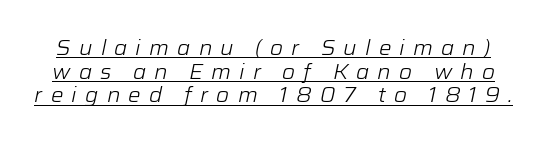
Q: Is the text bold? A: No.
Q: Is the text italic (slanted)? A: Yes, it leans right by about 12 degrees.
Q: Is the text underlined? A: Yes.
Q: Is the spacing between letters normal or unusually wide? A: Unusually wide.
Q: Is the spacing between lines tight, normal or loose? A: Tight.
